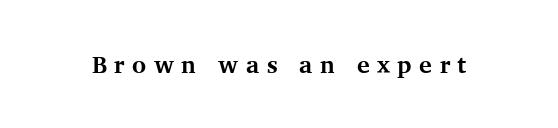
{"italic": "no", "bold": "yes", "underline": "no", "letter_spacing": "wide", "letter_spacing_em": 0.31, "glyph_px": 24}
